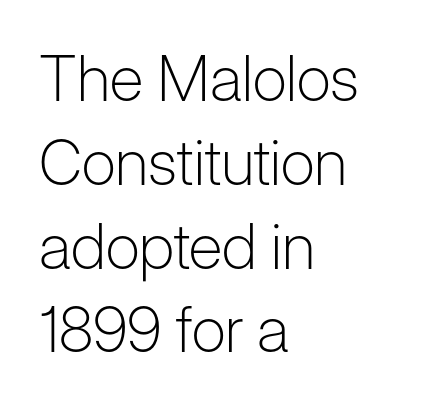
Q: Is the text bold? A: No.
Q: Is the text italic (slanted)? A: No, it is upright.
Q: Is the typeface a serif or a sans-serif typeface? A: Sans-serif.
Q: Is the text underlined? A: No.
Q: How is the paragraph aligned? A: Left-aligned.
Q: Is the spacing between letters normal or unusually wide? A: Normal.
Q: Is the spacing between lines tight, normal or loose? A: Normal.
Q: Width (condensed, normal, or wide)? A: Normal.
Q: Stroke contrast? A: Low.
Q: x-height? A: Medium.
Q: Monospaced? A: No.
